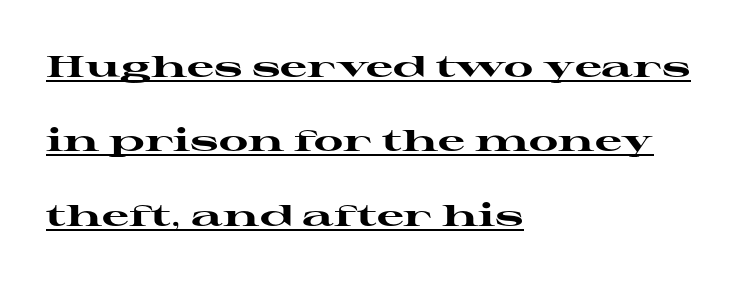
{"serif": "yes", "italic": "no", "bold": "yes", "weight": "heavy", "width": "wide", "stroke_contrast": "high", "x_height": "medium", "monospaced": "no", "underline": "yes", "align": "left", "line_spacing": "loose", "line_spacing_ratio": 2.48, "letter_spacing": "normal", "letter_spacing_em": 0.0, "glyph_px": 30}
